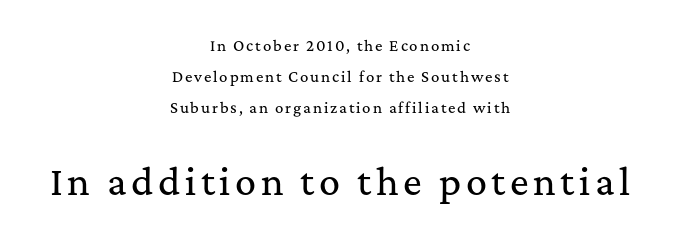
Q: Is the text italic (slanted)? A: No, it is upright.
Q: Is the typeface a serif or a sans-serif typeface? A: Serif.
Q: Is the text underlined? A: No.
Q: How is the paragraph aligned? A: Centered.
Q: Is the spacing between lines tight, normal or loose? A: Loose.
Q: Which block of text is set in a larger size, the first (top) or the second (bottom)? A: The second (bottom) one.
Q: Width (condensed, normal, or wide)? A: Normal.
Q: Stroke contrast? A: Medium.
Q: x-height? A: Medium.
Q: Monospaced? A: No.
